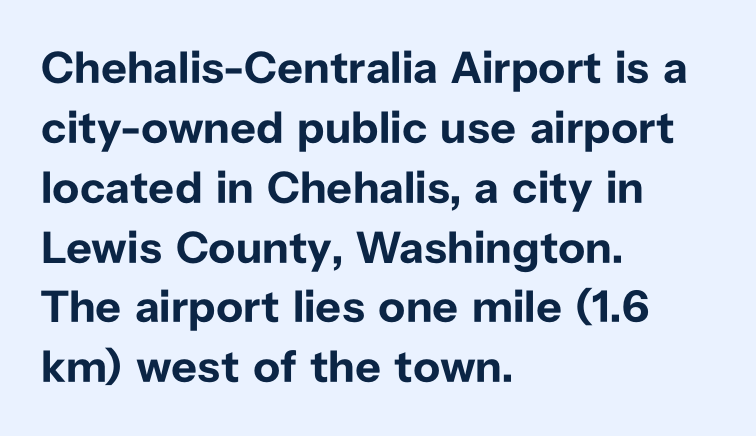
{"serif": "no", "italic": "no", "bold": "yes", "weight": "bold", "width": "normal", "stroke_contrast": "low", "x_height": "medium", "monospaced": "no", "underline": "no", "align": "left", "line_spacing": "normal", "line_spacing_ratio": 1.33, "letter_spacing": "normal", "letter_spacing_em": 0.0, "glyph_px": 45}
